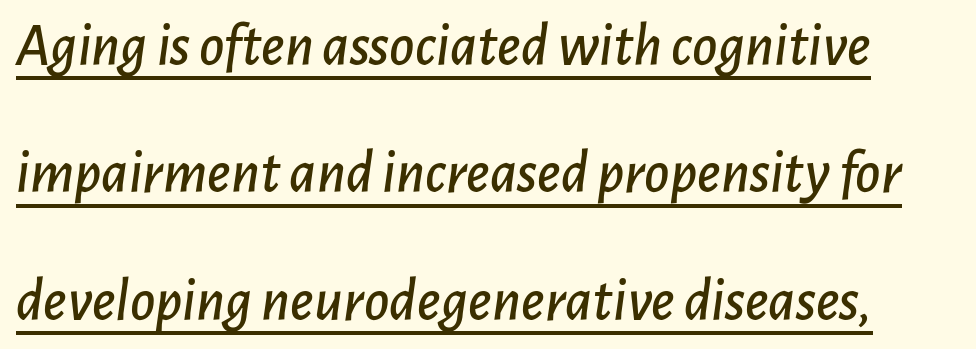
The image shows 61 px text type, italic (leaning right); set loose line spacing (2.09x), normal letter spacing, underlined; low stroke contrast and a medium x-height.
